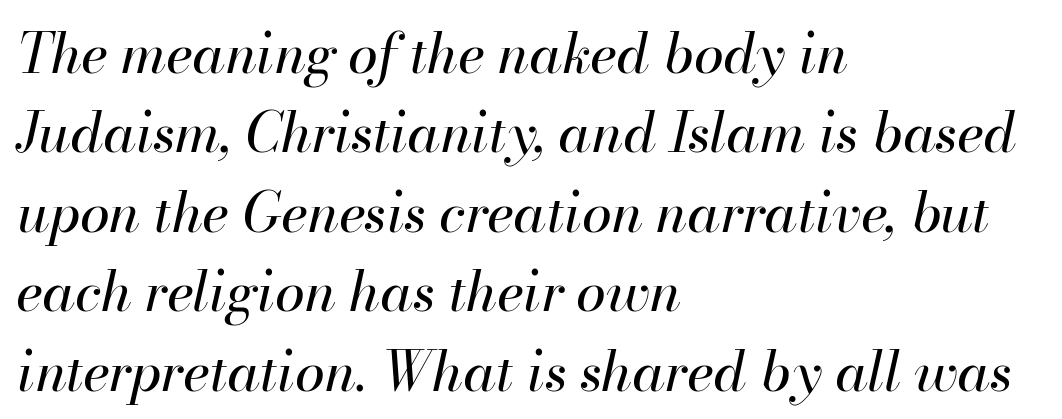
{"italic": "yes", "lean": "right", "slant_degrees": 13, "bold": "no", "weight": "regular", "width": "normal", "stroke_contrast": "high", "x_height": "small", "monospaced": "no", "underline": "no", "align": "left", "line_spacing": "normal", "line_spacing_ratio": 1.47, "letter_spacing": "normal", "letter_spacing_em": 0.0, "glyph_px": 54}
